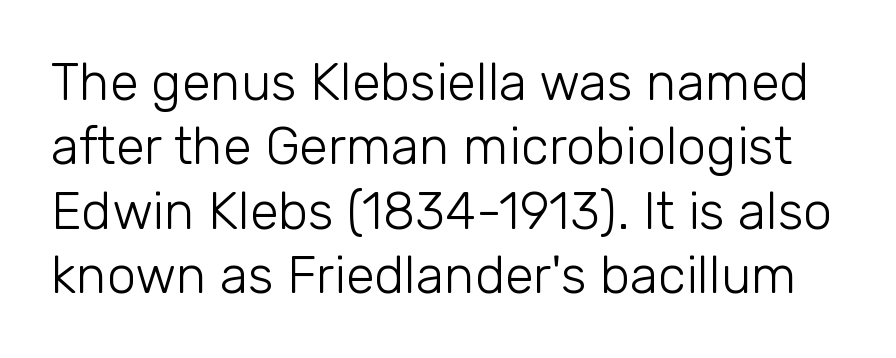
Ascenders rise straight up at ninety degrees. You could not count columns in this text — the font is proportionally spaced. This is sans-serif lettering, the kind often seen on screens and signage. The words here are not underlined.
